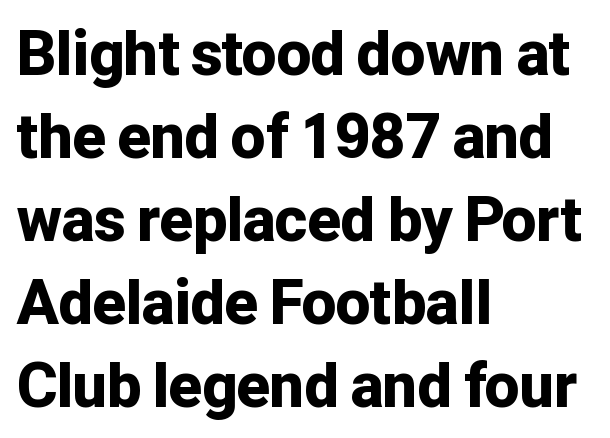
A clean baseline with only descenders dipping below it. This block has exactly the height ordinary leading produces. Designer's note — italics off, roman on. Each letter's strokes conclude bluntly, with no projecting serifs. This sample uses plain, unmodified letter spacing.
